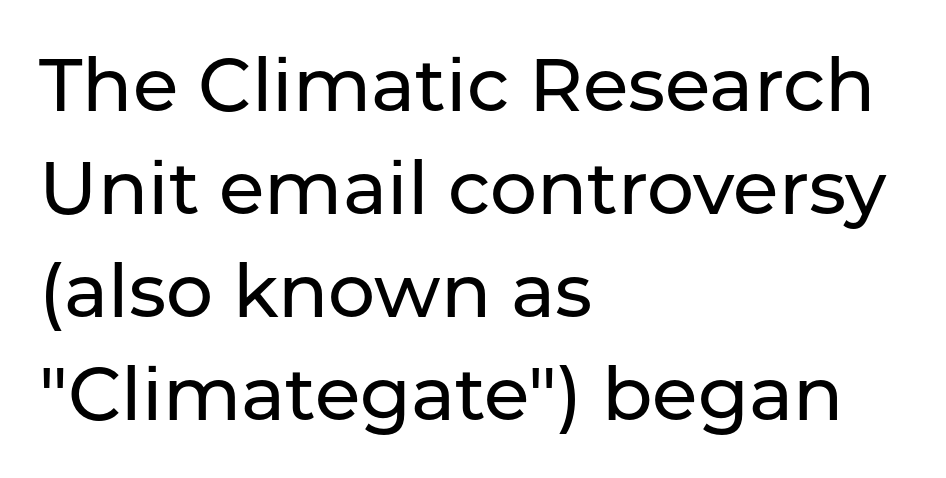
Q: Is the text italic (slanted)? A: No, it is upright.
Q: Is the typeface a serif or a sans-serif typeface? A: Sans-serif.
Q: Is the text underlined? A: No.
Q: How is the paragraph aligned? A: Left-aligned.
Q: Is the spacing between letters normal or unusually wide? A: Normal.
Q: Is the spacing between lines tight, normal or loose? A: Normal.
Q: Width (condensed, normal, or wide)? A: Normal.
Q: Stroke contrast? A: Low.
Q: x-height? A: Medium.
Q: Monospaced? A: No.
